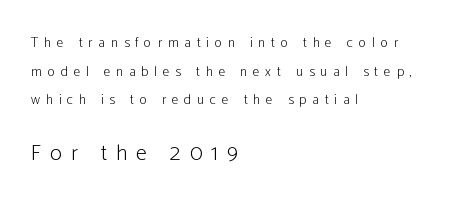
Stems and bowls with no extra thickness — not bold. The lines in this sample share a left origin and differ only in where they stop. Which of the two is more prominent by size? The second, at the bottom. Short note: letters widely spaced. Letters rest on an invisible, unmarked baseline.
